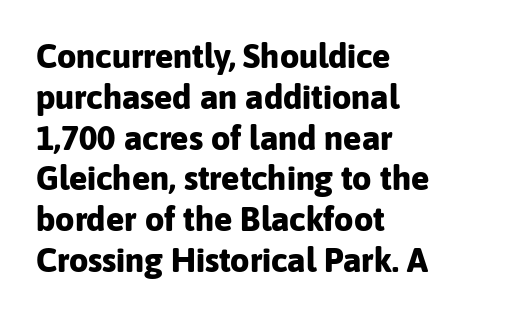
Each row of text sits above clean, open space. Varying glyph widths throughout — classic text-font behaviour. Serif or sans? Sans — the stroke terminals are bare. This is heavy type, rendered in bold. Is the letter spacing exaggerated? No — it looks like the ordinary default.
